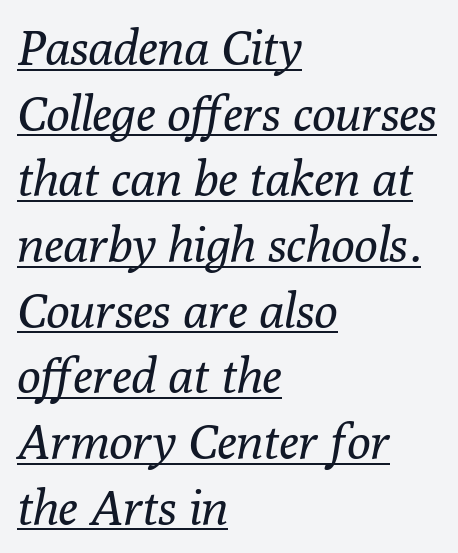
Italic: yes, the glyphs are oblique. Think of a printed novel: that variable character pitch is what you see here. The strokes carry an ordinary text weight at most. Whoever set this chose a conventional vertical rhythm. Compared with typical body copy, the letter spacing here is the same.
